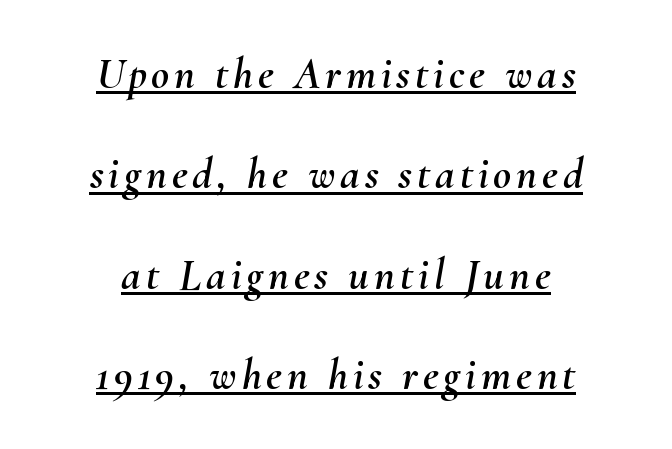
Q: Is the text italic (slanted)? A: Yes, it leans right by about 10 degrees.
Q: Is the text underlined? A: Yes.
Q: How is the paragraph aligned? A: Centered.
Q: Is the spacing between lines tight, normal or loose? A: Loose.
Q: Width (condensed, normal, or wide)? A: Normal.
Q: Stroke contrast? A: Medium.
Q: x-height? A: Small.
Q: Monospaced? A: No.
